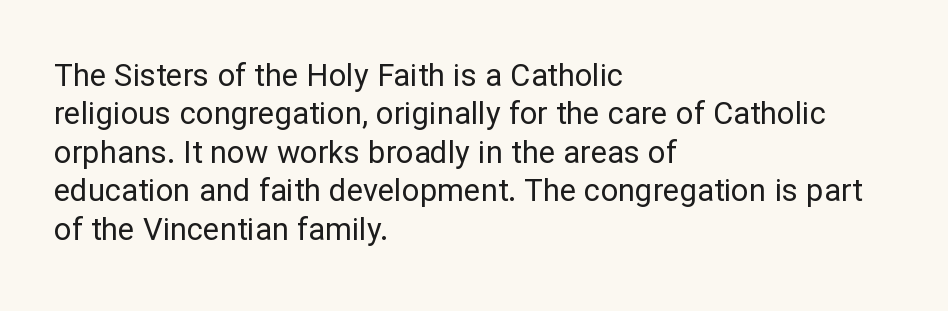
The image shows 31 px regular-weight sans-serif type, upright; set left-aligned, line spacing 1.24x, normal letter spacing, not underlined; low stroke contrast and a medium x-height.
